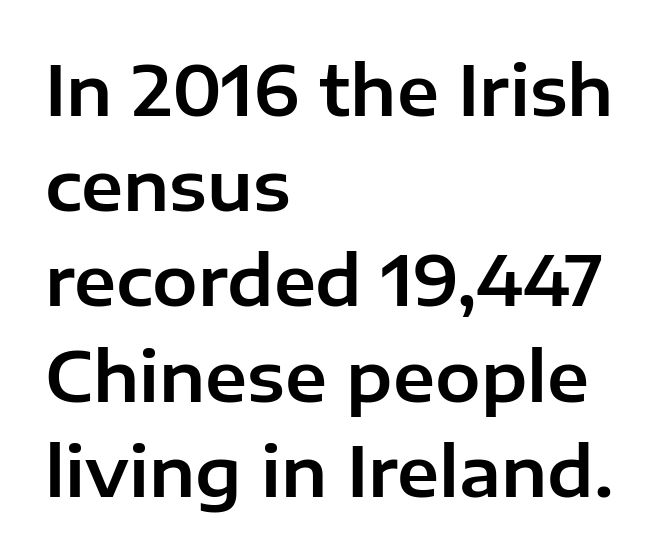
{"serif": "no", "italic": "no", "width": "normal", "stroke_contrast": "low", "x_height": "medium", "monospaced": "no", "underline": "no", "align": "left", "line_spacing": "normal", "line_spacing_ratio": 1.4, "letter_spacing": "normal", "letter_spacing_em": 0.0, "glyph_px": 68}
